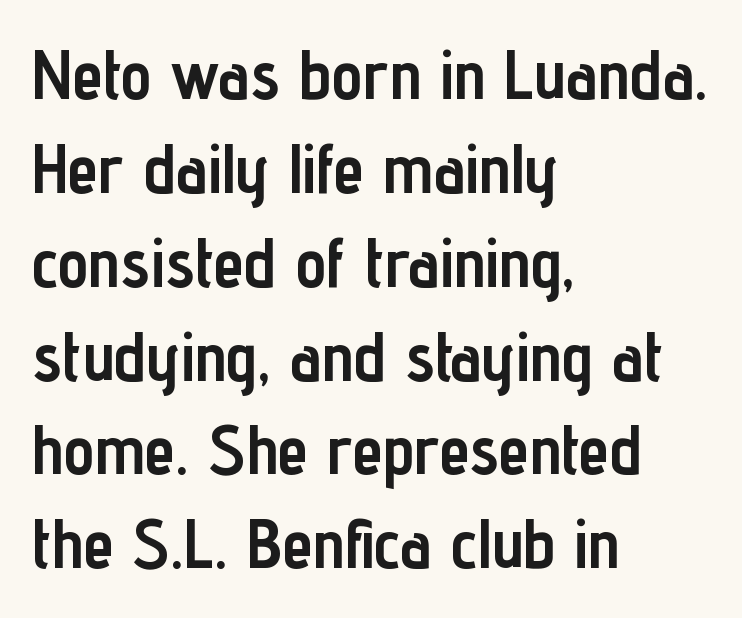
The image shows 69 px semibold, condensed sans-serif type, upright; set left-aligned, normal line spacing (1.36x), normal letter spacing, not underlined; low stroke contrast and a medium x-height.
